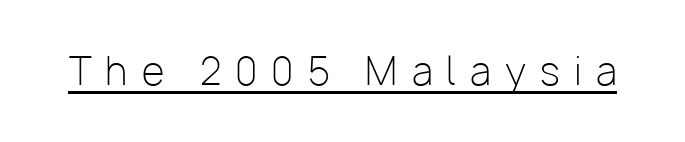
The image shows 37 px light sans-serif type, upright; set unusually wide letter spacing (+0.38 em), underlined; low stroke contrast and a medium x-height.
